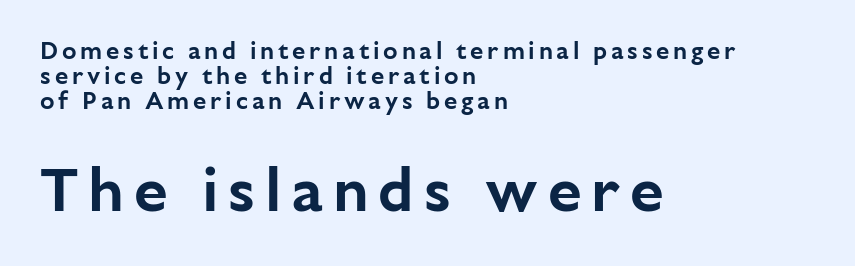
The strip under each line holds only bare page. The passage shown is typed in a proportional face where columns would drift. Type style note: lacks serifs. The designer dialed line spacing down below the default. Look at the glyph heights: the lower group is clearly the bigger setting.
